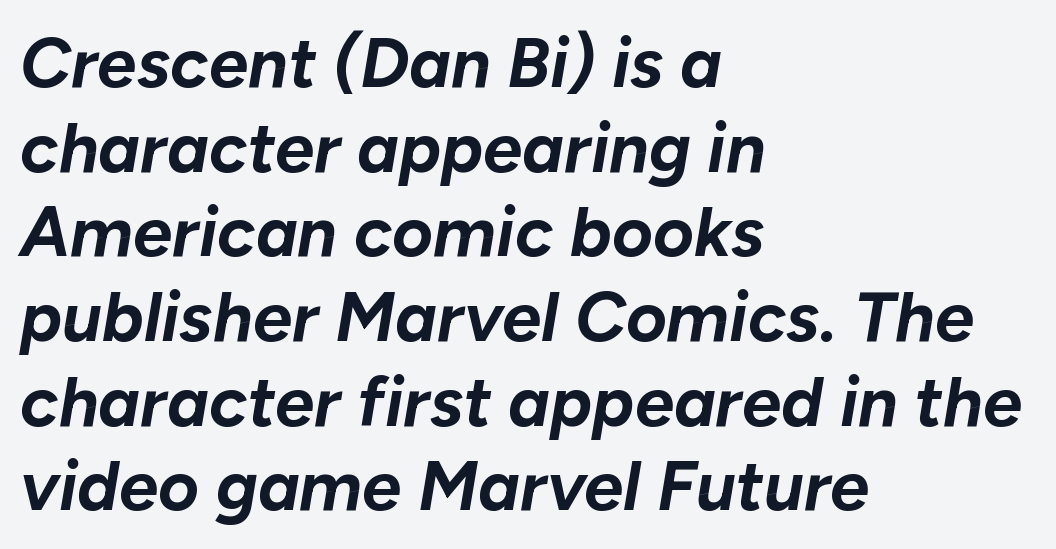
Q: Is the text bold? A: Yes.
Q: Is the text italic (slanted)? A: Yes, it leans right by about 10 degrees.
Q: Is the text underlined? A: No.
Q: How is the paragraph aligned? A: Left-aligned.
Q: Is the spacing between letters normal or unusually wide? A: Normal.
Q: Width (condensed, normal, or wide)? A: Normal.
Q: Stroke contrast? A: Low.
Q: x-height? A: Medium.
Q: Monospaced? A: No.
